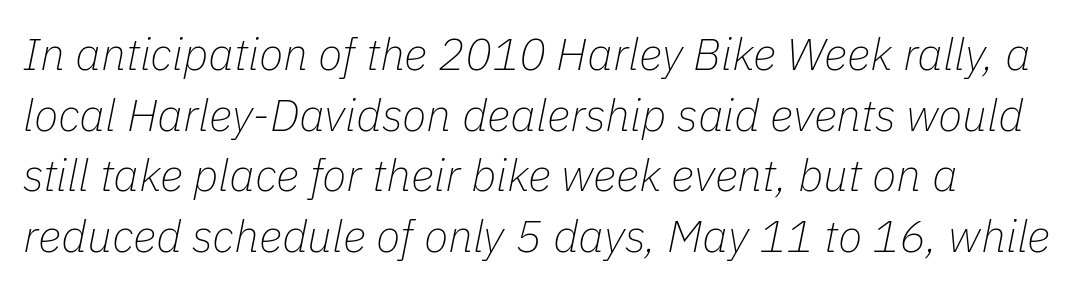
The space between consecutive lines is moderate. The face used here is proportionally spaced, like ordinary book or web type. Quick note: underline off. The strokes are not fattened; the text isn't bold. Between one letter and the next there's only the usual sliver of space. The paragraph shown leans on its left margin.
